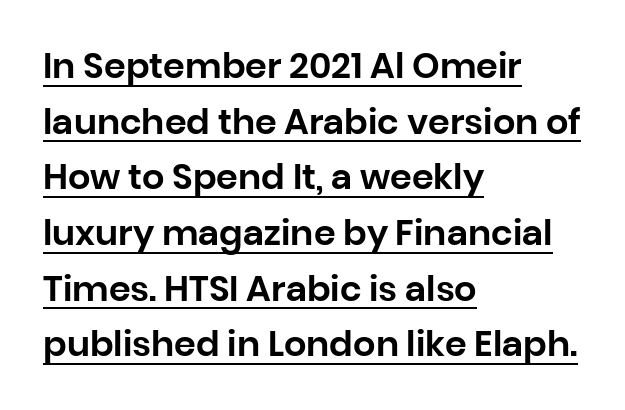
Character widths vary here, with narrow letters taking less room than wide ones. How are the letters spaced? Ordinarily, with no added tracking. The glyphs are accompanied by a horizontal stroke just below them. Regular leading. Characters remain perfectly vertical along every line.
